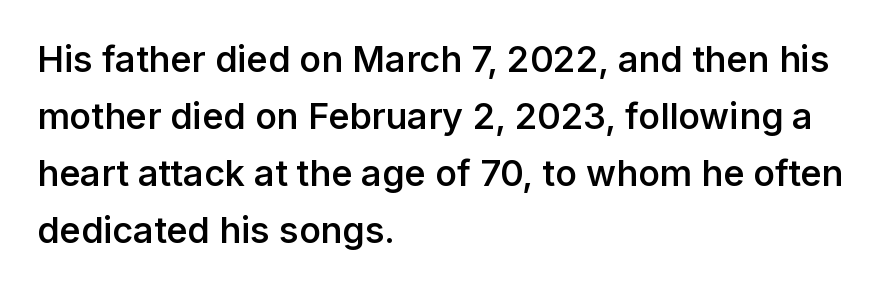
How heavy is the stroke? Medium-heavy — a semibold, shy of bold. If you drew a line through each stem, it would be perfectly vertical. Bare-footed words on every line. The font family rendered here belongs to the sans-serif group. Quick note: interline space is typical. Where is the straight margin? On the left.
